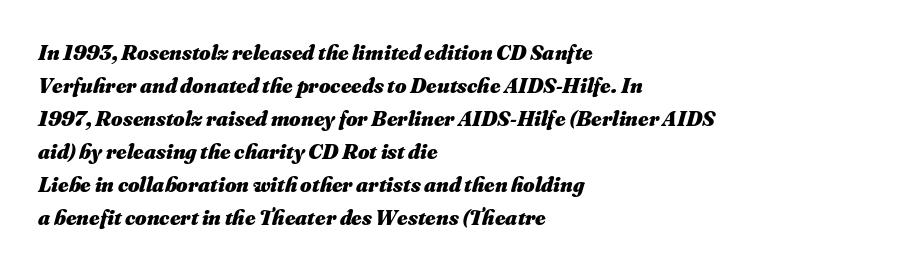
Descenders are the only things crossing below the line. The text block is weighted toward the left margin, trailing off unevenly rightward. Is there much room between lines? A standard amount, neither cramped nor airy. The horizontal fit of the characters is conventional and even. Looking at the ascenders, they clearly lean.
